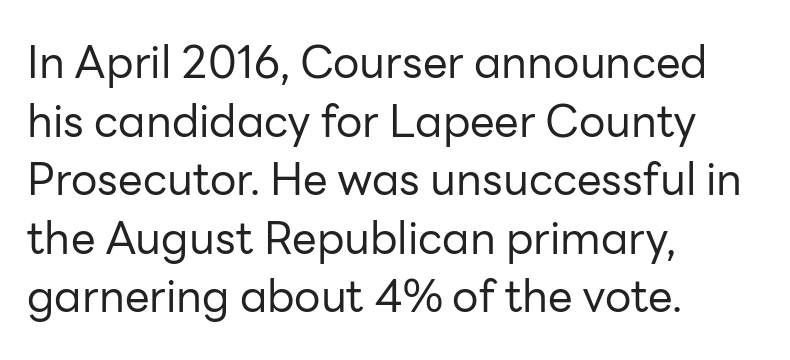
The image shows 44 px regular-weight sans-serif type, upright; set left-aligned, normal line spacing (1.33x), normal letter spacing, not underlined; low stroke contrast and a medium x-height.
